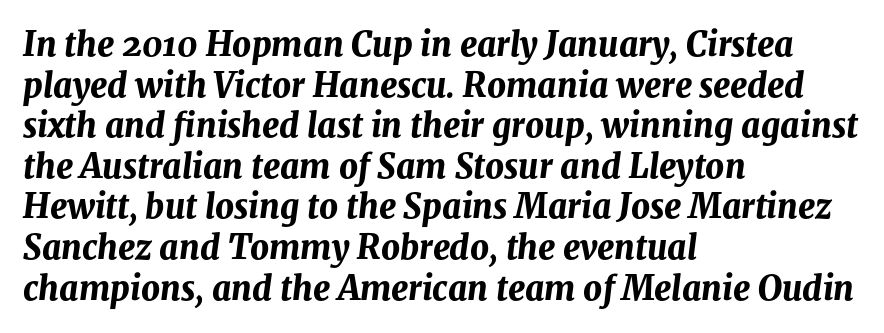
Q: Is the text bold? A: Yes.
Q: Is the text italic (slanted)? A: Yes, it leans right by about 8 degrees.
Q: Is the text underlined? A: No.
Q: How is the paragraph aligned? A: Left-aligned.
Q: Is the spacing between letters normal or unusually wide? A: Normal.
Q: Width (condensed, normal, or wide)? A: Normal.
Q: Stroke contrast? A: Medium.
Q: x-height? A: Medium.
Q: Monospaced? A: No.
